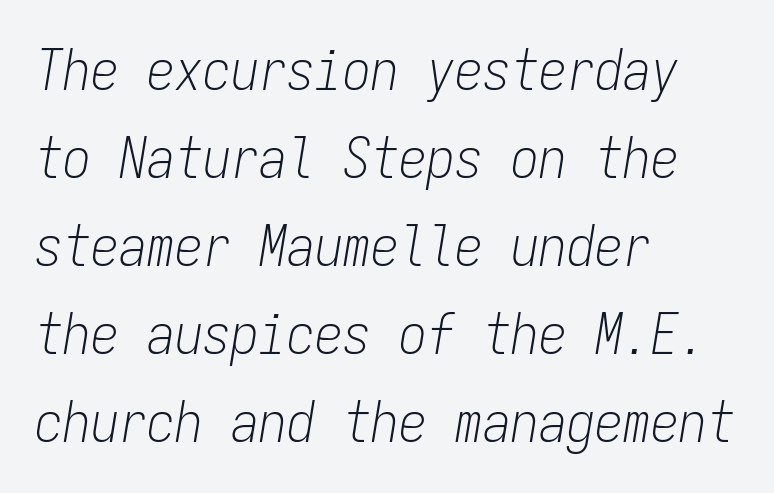
The letters look calm and open, with moderate or lighter stems. The setting favours the left margin, as ordinary paragraphs usually do. Just letters on the line, the space beneath them empty. Do the characters align in a grid? Yes, the font is monospaced. Observe the ordinary spacing: letters are neighbours, not strangers. Observe the lean: these are italic letterforms.
